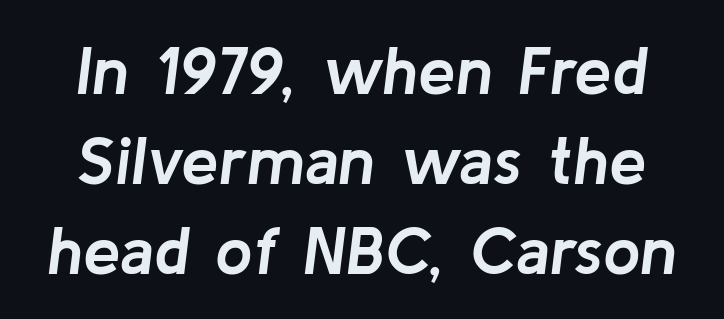
Each glyph is drawn with heavy, bold strokes. Italic: yes, the glyphs are oblique. Nobody touched the tracking dial on this one. These lines are rendered in a variable-pitch font. The zone under the glyphs is completely vacant.
